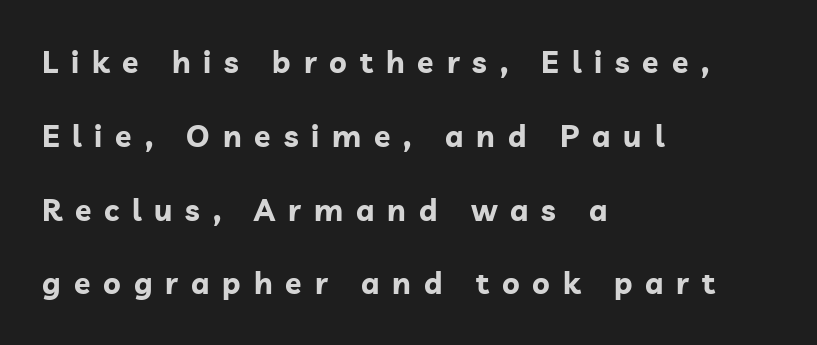
The image shows 30 px bold sans-serif type, upright; set left-aligned, loose line spacing (2.46x), unusually wide letter spacing (+0.43 em), not underlined; low stroke contrast and a medium x-height.
